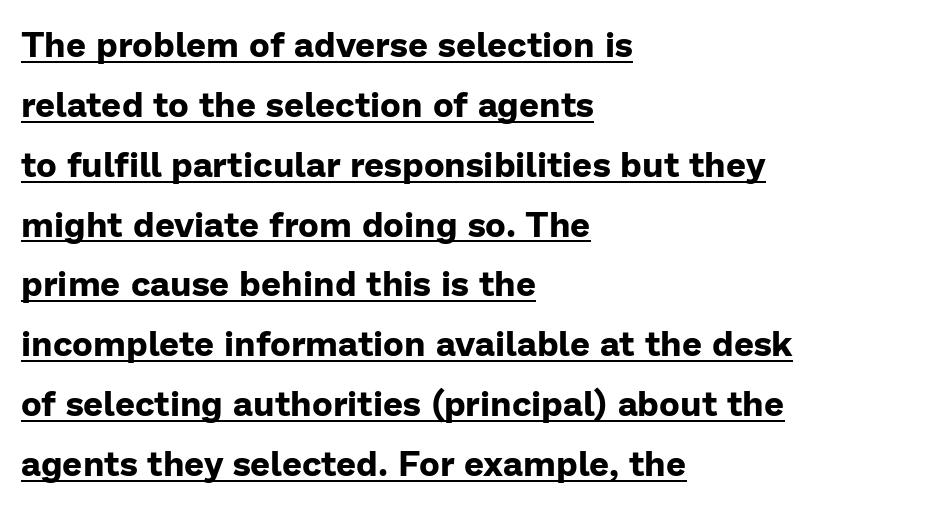
The image shows 35 px bold sans-serif type, upright; set left-aligned, line spacing 1.71x, normal letter spacing, underlined; low stroke contrast and a medium x-height.
